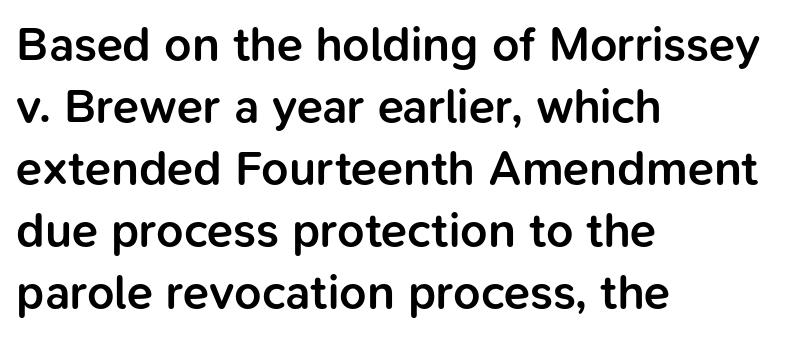
{"serif": "no", "italic": "no", "bold": "semi", "weight": "semibold", "width": "normal", "stroke_contrast": "low", "x_height": "medium", "monospaced": "no", "underline": "no", "align": "left", "line_spacing": "normal", "line_spacing_ratio": 1.29, "letter_spacing": "normal", "letter_spacing_em": 0.0, "glyph_px": 48}
